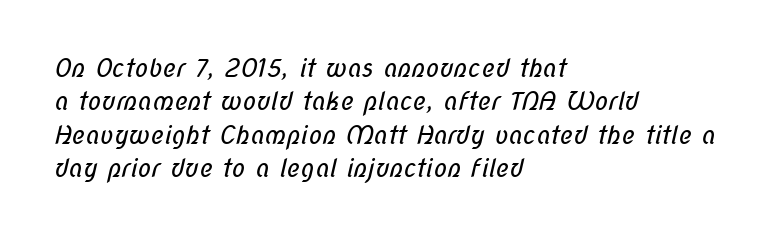
The image shows 25 px text type; set left-aligned, normal line spacing (1.34x), normal letter spacing, not underlined.
